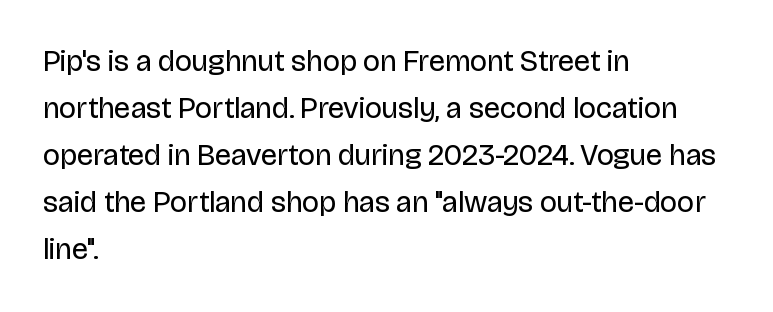
{"serif": "no", "italic": "no", "bold": "no", "weight": "regular", "width": "normal", "stroke_contrast": "low", "x_height": "large", "monospaced": "no", "underline": "no", "align": "left", "line_spacing": "normal", "line_spacing_ratio": 1.57, "letter_spacing": "normal", "letter_spacing_em": 0.0, "glyph_px": 30}
